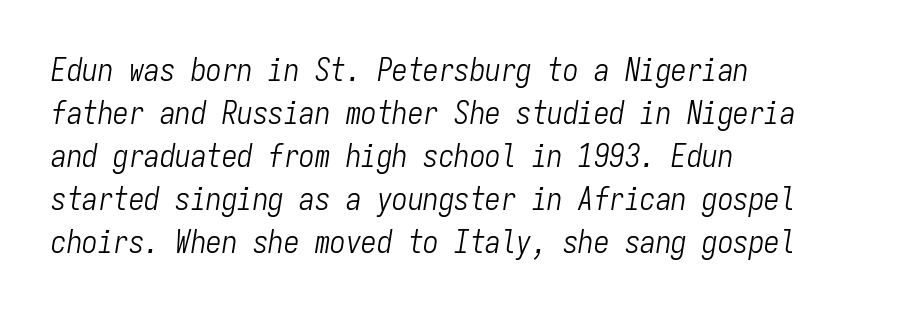
Counters stay open thanks to moderate or lighter strokes. The vertical gap from one line to the next is medium. If you drew a line through each stem, it would be angled. Observe the ordinary spacing: letters are neighbours, not strangers.
